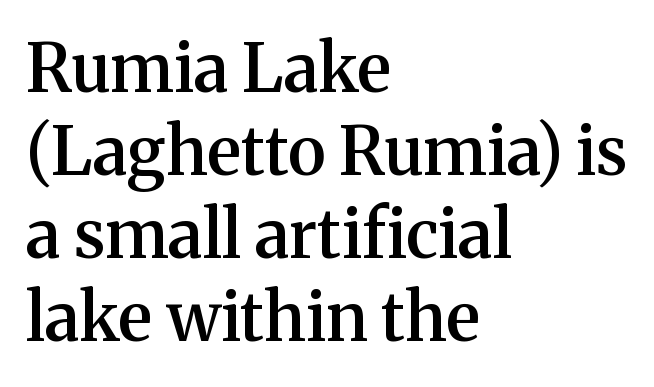
Q: Is the text bold? A: Semi-bold.
Q: Is the text italic (slanted)? A: No, it is upright.
Q: Is the typeface a serif or a sans-serif typeface? A: Serif.
Q: Is the text underlined? A: No.
Q: How is the paragraph aligned? A: Left-aligned.
Q: Is the spacing between letters normal or unusually wide? A: Normal.
Q: Width (condensed, normal, or wide)? A: Normal.
Q: Stroke contrast? A: Medium.
Q: x-height? A: Medium.
Q: Monospaced? A: No.
